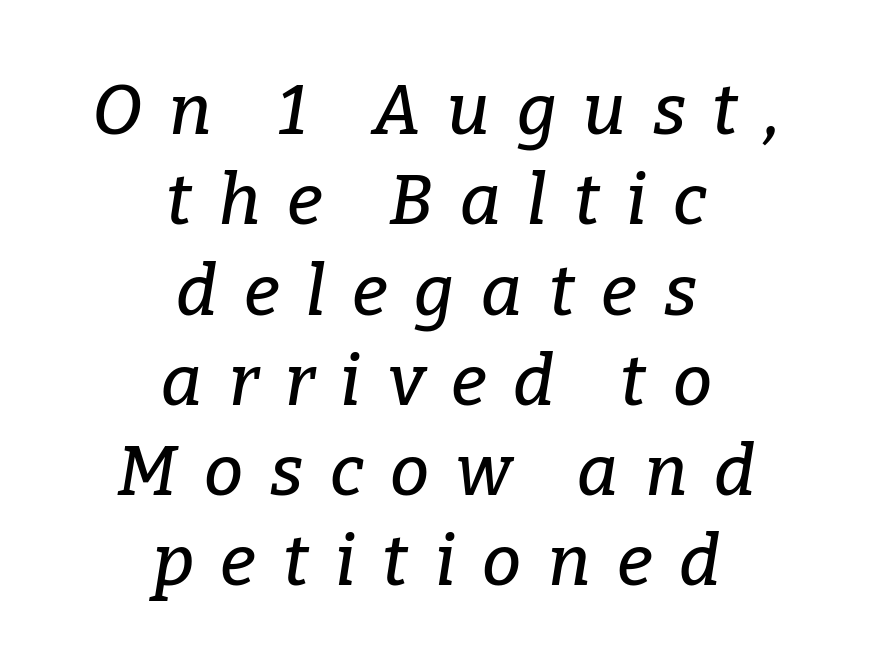
The image shows 70 px serif type, italic (leaning right); set centered, normal line spacing (1.29x), unusually wide letter spacing (+0.38 em), not underlined; low stroke contrast and a medium x-height.
